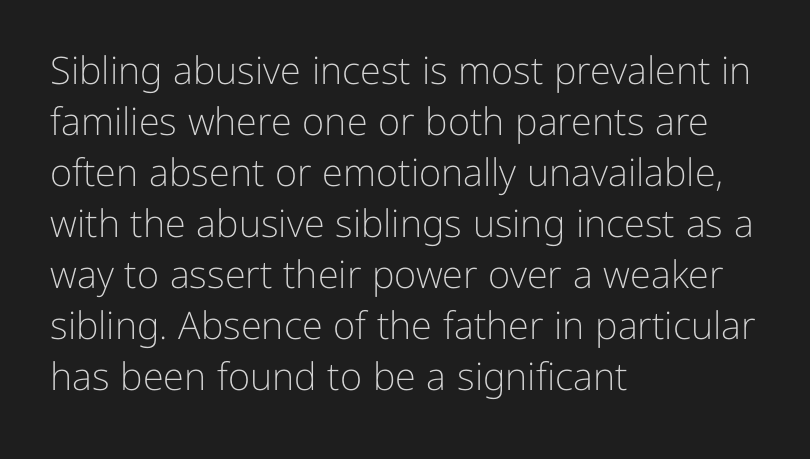
This rendering features lettering with no underline. A typesetter would call this proportional, since set widths differ per character. Check where the strokes stop: nothing finishes them off — pure sans. Typeset ragged right — the left edge is the straight one. In terms of leading, this rendering sits right in the middle. The strokes are not fattened; the text isn't bold.
